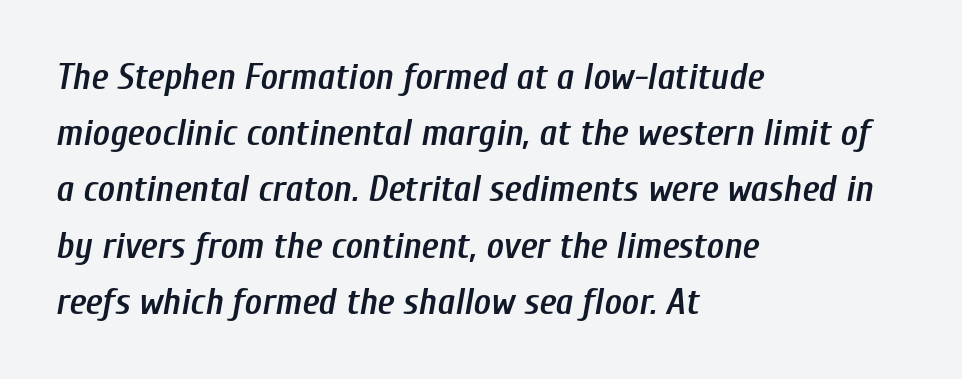
The passage shown has conventional tracking throughout. The zone under the glyphs is completely vacant. Notice the strokes are somewhat thickened but not fully heavy: this is a semibold. Alignment: flush left. Students, observe: this is what conventionally led text looks like. Do the characters align in a grid? No, the font is proportional.
